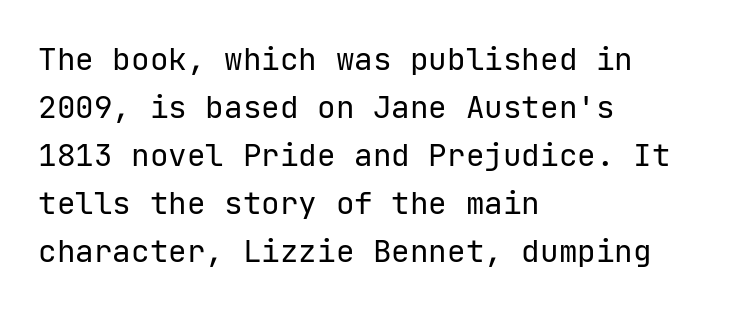
Font category for this specimen: sans-serif. If you drew a ruler down the left edge, every line would touch it. Italic: no, the glyphs are upright roman. Each row of text sits above clean, open space. Inter-character spacing is left at the font's built-in metrics. A typesetter would call this leading conventional body-copy spacing.
